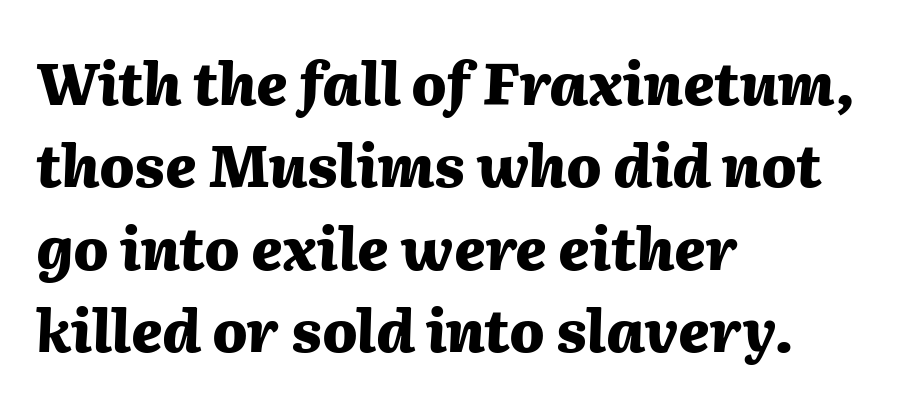
The text carries the slant typical of an italic or oblique font. Strokes here are thick enough to call this a true bold. Spacing between characters is what you'd get straight out of the box. You could not count columns in this text — the font is proportionally spaced.
